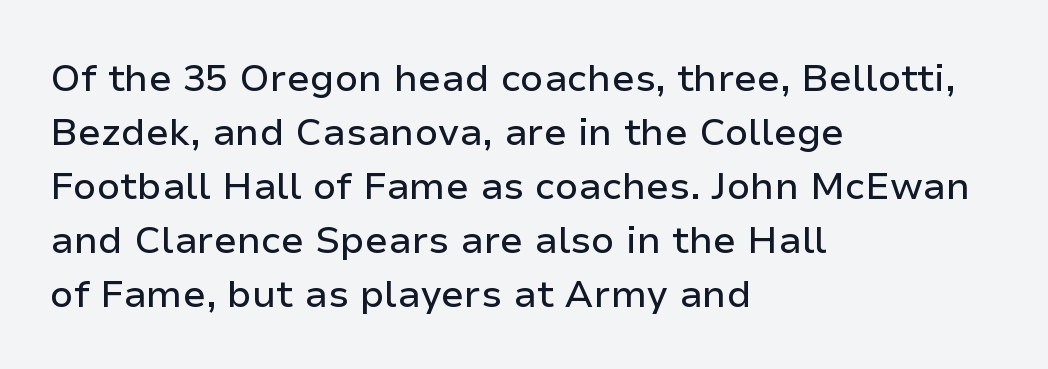
Compared with a centered layout, this one pins lines to the left instead. The passage shown is typed in a proportional face where columns would drift. Regular leading. Just letters on the line, the space beneath them empty. The axis of the letterforms is exactly vertical. This sample uses plain, unmodified letter spacing.
